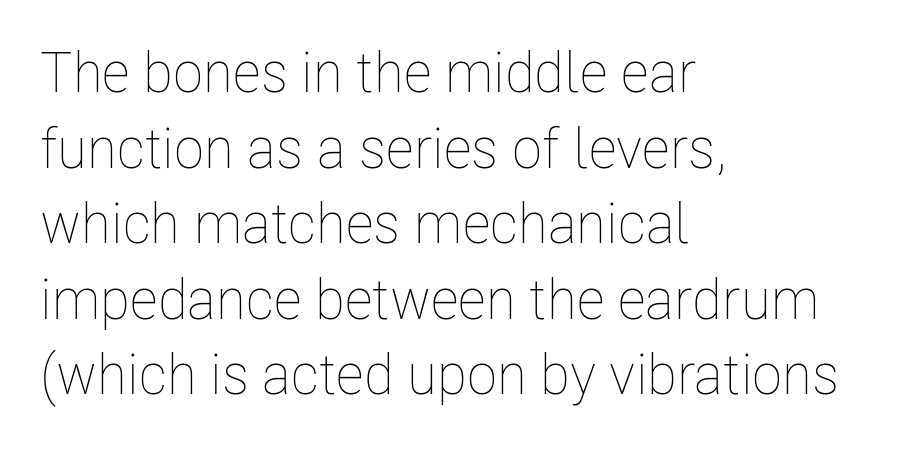
The image shows 56 px thin, condensed type, upright; set left-aligned, normal line spacing (1.35x), normal letter spacing, not underlined; low stroke contrast and a medium x-height.
